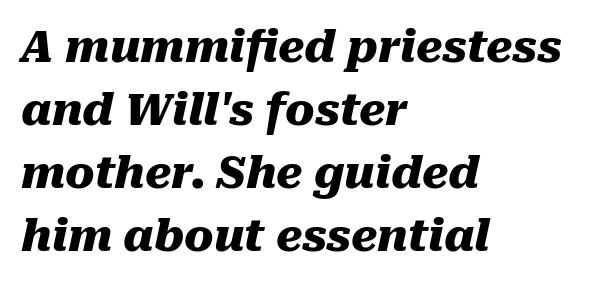
The image shows 44 px heavy type, italic (leaning right); set left-aligned, normal line spacing (1.43x), normal letter spacing, not underlined; medium stroke contrast and a medium x-height.
